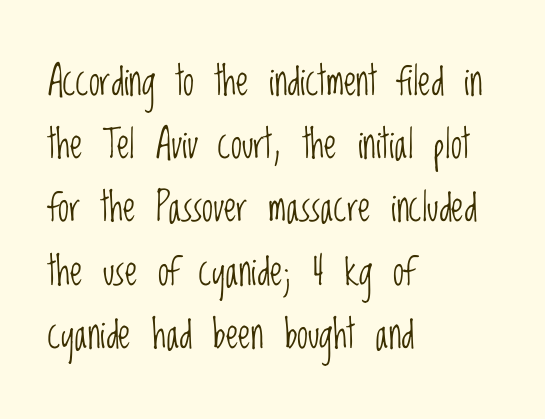
The rag falls on the right side of this text block. Looks like regular typesetting: each glyph gets only the width it needs. Any mark beneath the type? The region is blank. Unlike a traditional serif, this face leaves its strokes unadorned.
